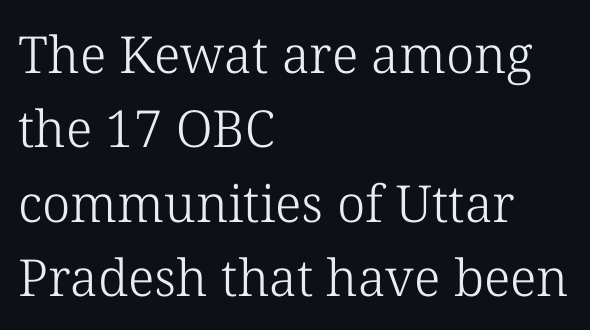
The image shows 51 px light serif type, upright; set left-aligned, normal line spacing (1.46x), normal letter spacing, not underlined; low stroke contrast and a medium x-height.
